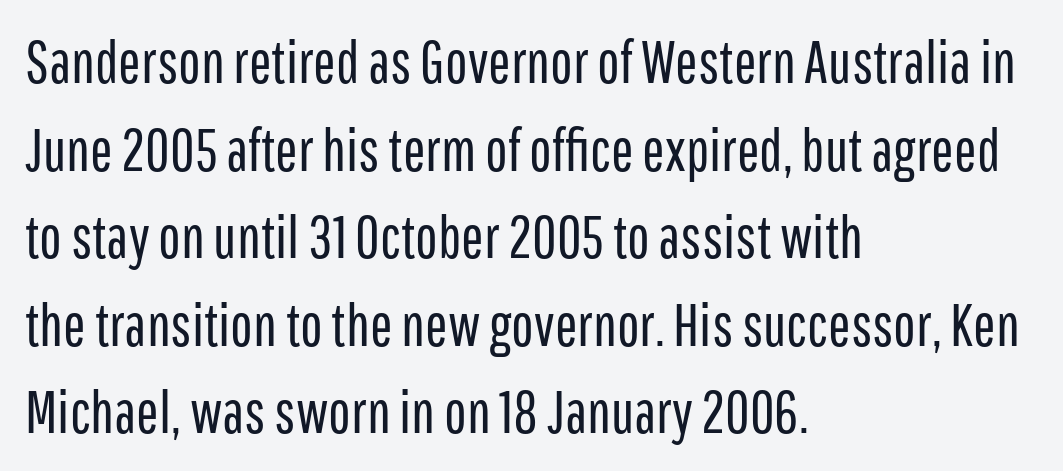
{"serif": "no", "italic": "no", "bold": "no", "weight": "regular", "width": "condensed", "stroke_contrast": "low", "x_height": "medium", "monospaced": "no", "underline": "no", "align": "left", "line_spacing": "normal", "line_spacing_ratio": 1.46, "letter_spacing": "normal", "letter_spacing_em": 0.0, "glyph_px": 60}
